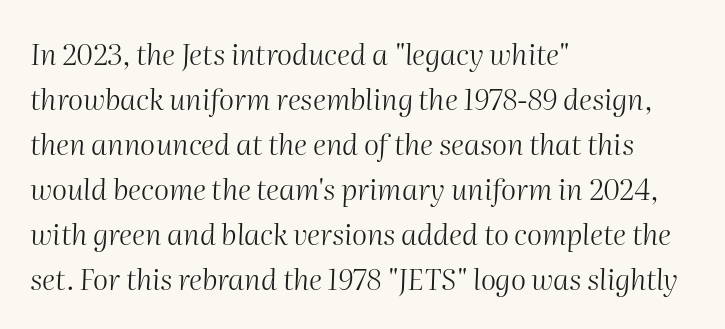
Summary of vertical rhythm: regular, with standard interline spacing. Looks like regular typesetting: each glyph gets only the width it needs. Summary of weight: not heavy and not bold. Underline: absent.
